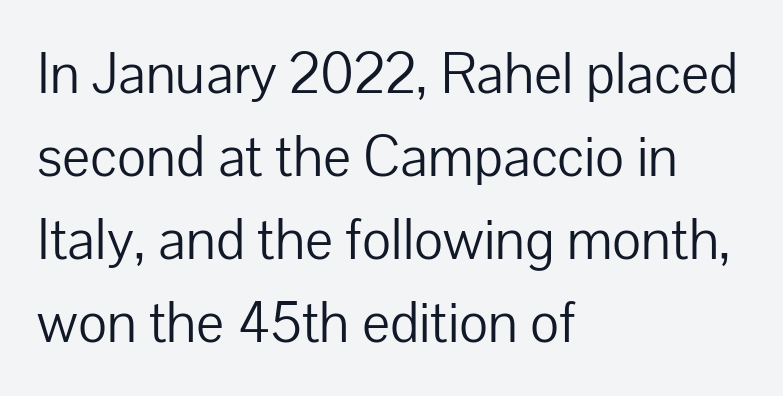
{"serif": "no", "italic": "no", "bold": "no", "weight": "light", "width": "normal", "stroke_contrast": "low", "x_height": "medium", "monospaced": "no", "underline": "no", "align": "left", "line_spacing": "normal", "line_spacing_ratio": 1.48, "letter_spacing": "normal", "letter_spacing_em": 0.0, "glyph_px": 56}
